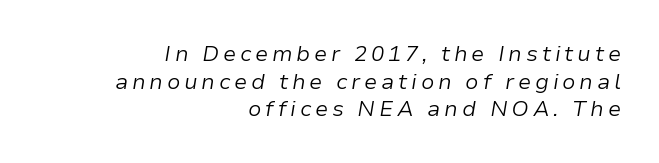
A typesetter would call this leading conventional body-copy spacing. Caption: face not bold, strokes unweighted. The strip under each line holds only bare page. The lines are quadded right. The whole block is typeset with a tilt.
